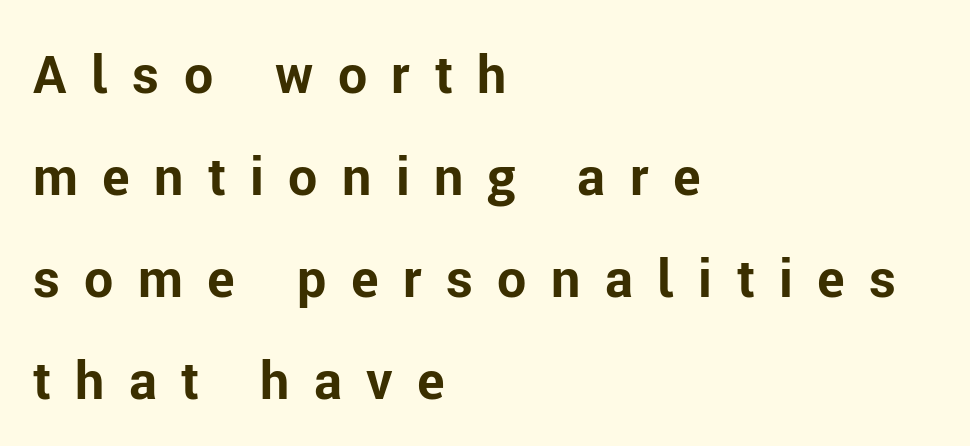
Line spacing here is loose. A clean baseline with only descenders dipping below it. Visually the block forms a straight wall on the left and a jagged coastline on the right. In terms of letterspacing, this is a distinctly airy, spread setting. Notice how the stems are strictly vertical — no italics here. Emphasis by weight is at full strength: bold.
